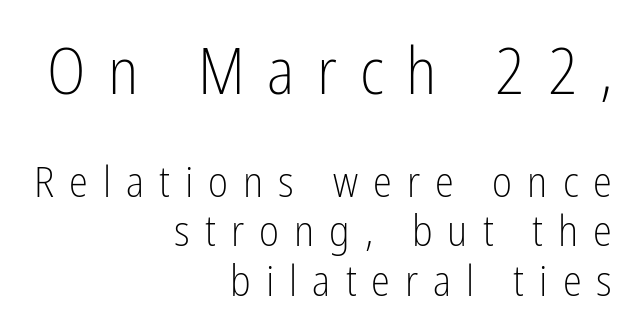
The image shows 65 px light, condensed sans-serif type, upright; set right-aligned, tight line spacing (1.15x), unusually wide letter spacing (+0.35 em), not underlined; the first (top) block is 1.51x larger; low stroke contrast and a medium x-height.
